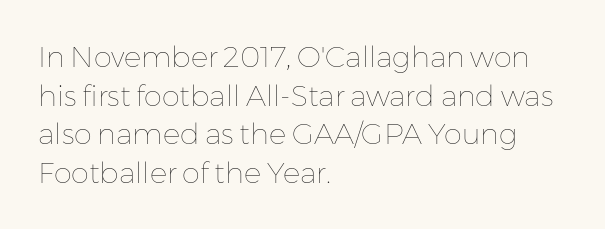
No italicization has been applied; the sample stays upright. Each letter keeps its own natural width here, so spacing adapts to shape. Regarding leading, the lines here are spaced in the standard way. Reading down the block, your eye returns to a fixed left position each line. The foot of each line stays bare and open. You could call the tracking neutral — neither tight nor loose.
